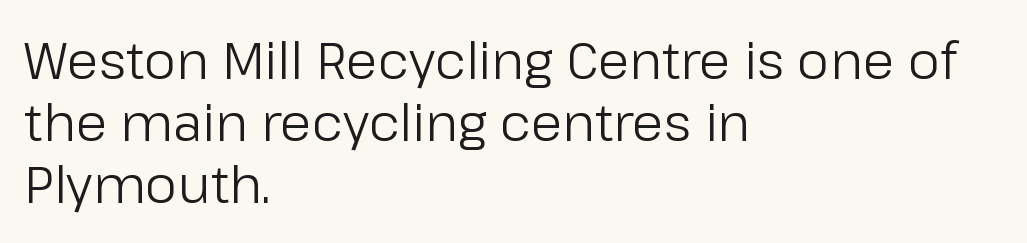
{"serif": "no", "italic": "no", "bold": "no", "weight": "regular", "width": "normal", "stroke_contrast": "low", "x_height": "medium", "monospaced": "no", "underline": "no", "align": "left", "line_spacing_ratio": 1.22, "letter_spacing": "normal", "letter_spacing_em": 0.0, "glyph_px": 51}
